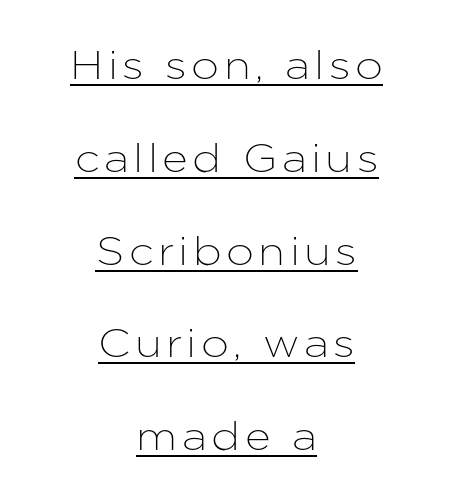
A roman cut, with each character standing at attention. A centered setting, common on invitations and titles, is used for this passage. A rule runs beneath these lines of type. Varying glyph widths throughout — classic text-font behaviour. Does the type have serifs? No, each stem ends abruptly. The lines are spread far apart with generous leading.
